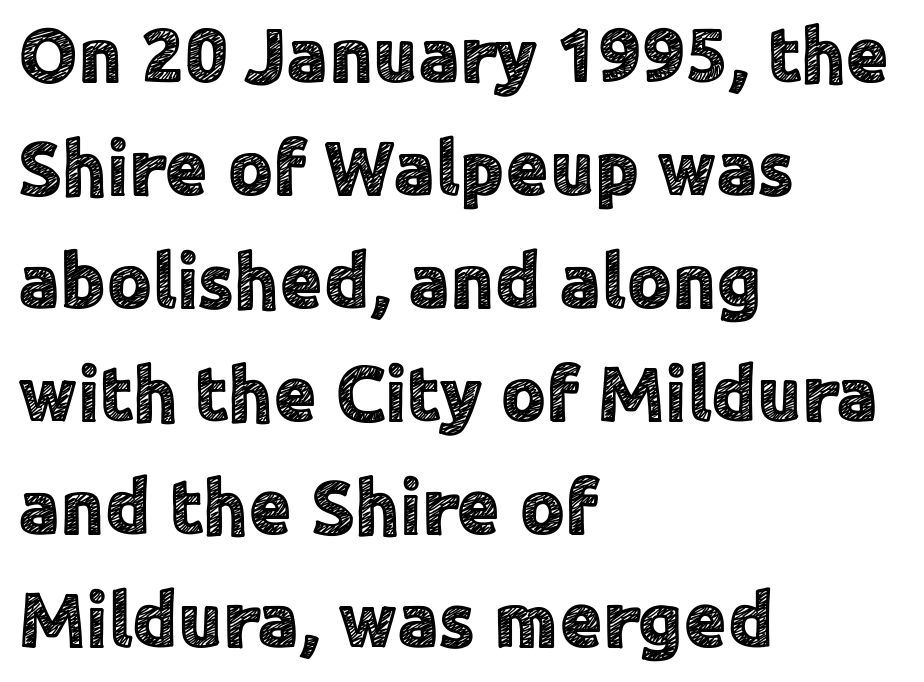
The image shows 78 px sans-serif type, upright; set left-aligned, normal line spacing (1.45x), normal letter spacing, not underlined; a medium x-height.
